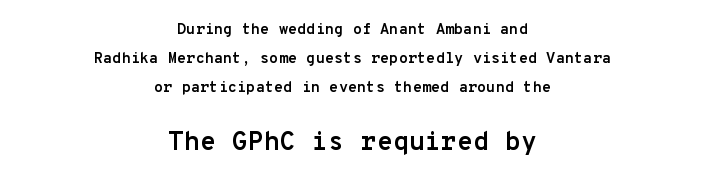
Beneath every word, the page is bare. Posture: upright roman. Whoever set this made the second block the dominant, larger element. Short note: letters normally spaced. Typographic density is high because the face is bold. Typeset on center — no edge is straight.
